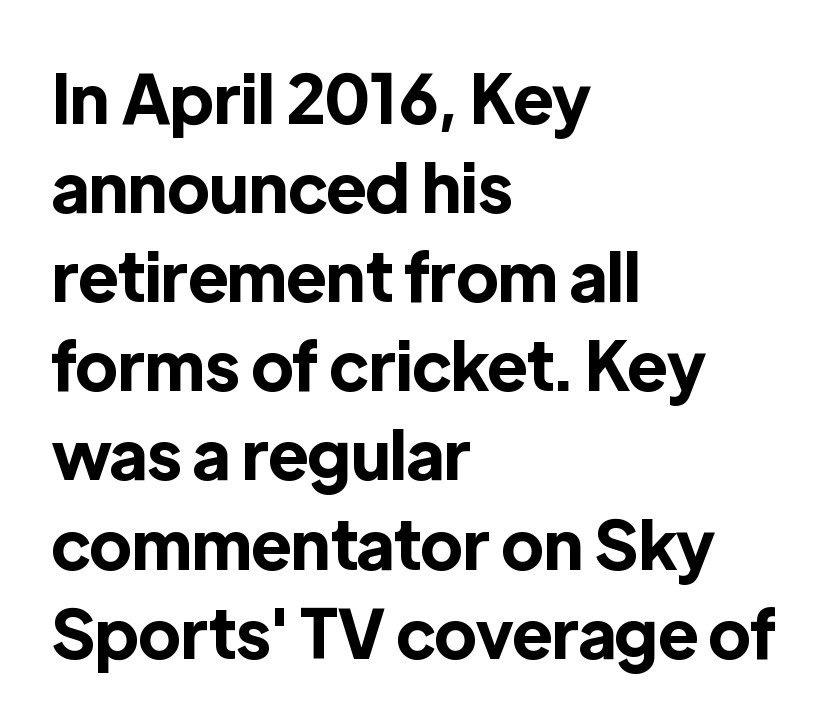
The lines are quadded left. The vertical gap from one line to the next is medium. The gap between lines stays unmarked. Upright lettering throughout. Each letter keeps its own natural width here, so spacing adapts to shape. How heavy is the stroke? Heavy — this is a bold.
